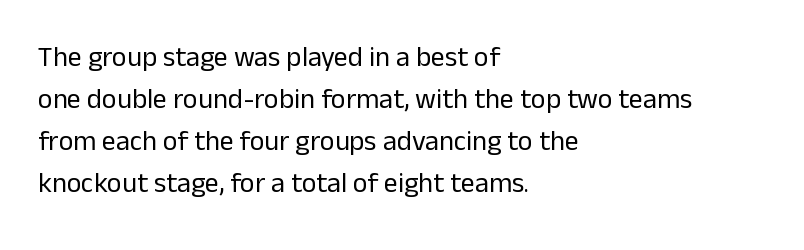
The horizontal fit of the characters is conventional and even. Unlike a traditional serif, this face leaves its strokes unadorned. You could not count columns in this text — the font is proportionally spaced. Italic? Not at all — the glyphs are vertical. The face looks like a standard text weight, possibly lighter.
